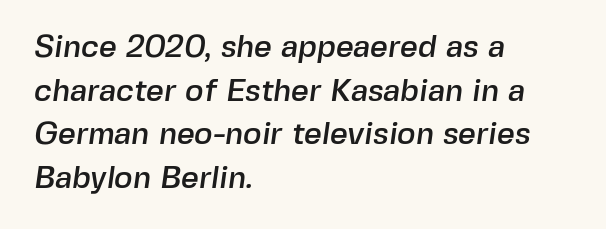
A typesetter would call this leading conventional body-copy spacing. Caption: multi-line text, flush left, ragged right. The space beneath each line is pristine and unruled. What kind of face is this? One without serifs — a sans.
